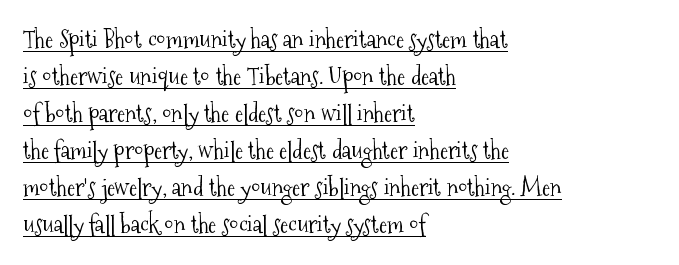
{"italic": "no", "bold": "no", "underline": "yes", "align": "left", "line_spacing": "normal", "line_spacing_ratio": 1.54, "letter_spacing": "normal", "letter_spacing_em": 0.0, "glyph_px": 24}
